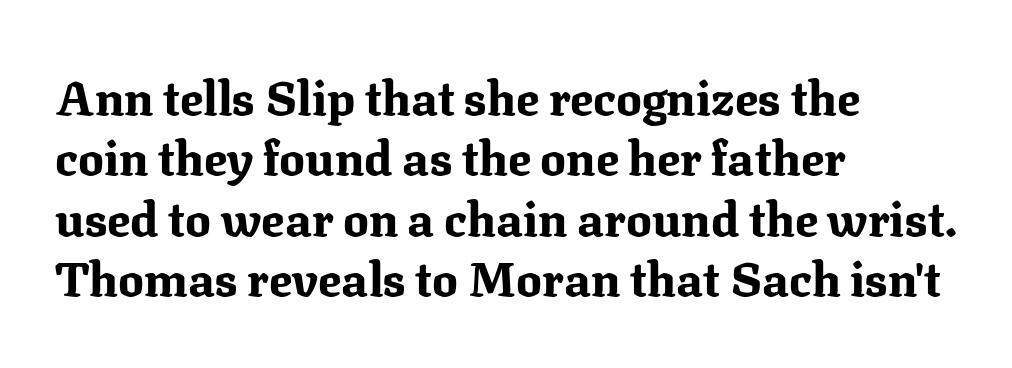
Q: Is the text bold? A: Yes.
Q: Is the text italic (slanted)? A: No, it is upright.
Q: Is the typeface a serif or a sans-serif typeface? A: Serif.
Q: Is the text underlined? A: No.
Q: How is the paragraph aligned? A: Left-aligned.
Q: Is the spacing between letters normal or unusually wide? A: Normal.
Q: Is the spacing between lines tight, normal or loose? A: Normal.
Q: Width (condensed, normal, or wide)? A: Normal.
Q: Stroke contrast? A: Medium.
Q: x-height? A: Medium.
Q: Monospaced? A: No.
